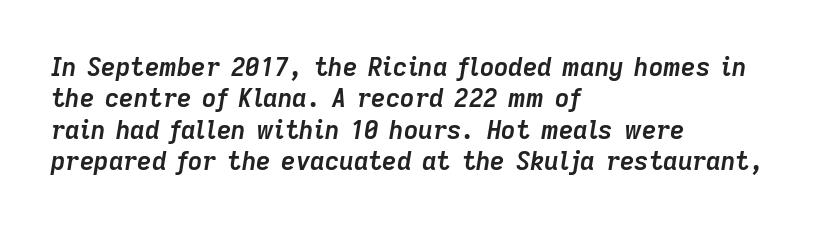
{"italic": "yes", "lean": "right", "slant_degrees": 9, "bold": "yes", "underline": "no", "align": "left", "line_spacing": "normal", "line_spacing_ratio": 1.26, "letter_spacing": "normal", "letter_spacing_em": 0.0, "glyph_px": 25}
